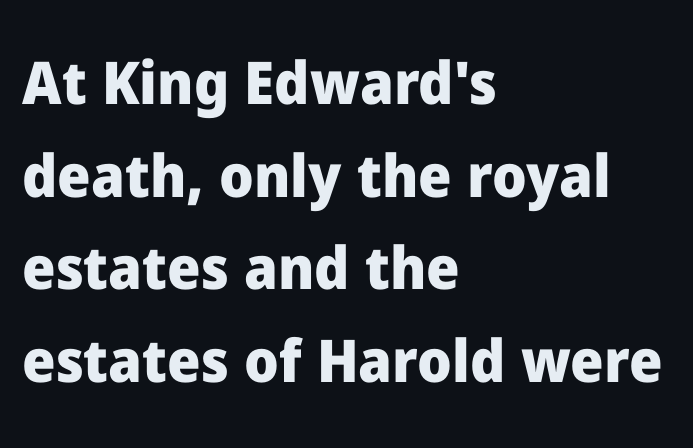
Successive baselines arrive at the customary interval. Grotesque or geometric, the face here clearly has no serifs. Character widths vary here, with narrow letters taking less room than wide ones. The gap between lines stays unmarked. How heavy is the stroke? Heavy — this is a bold. The lettering holds an erect, upright posture throughout.
